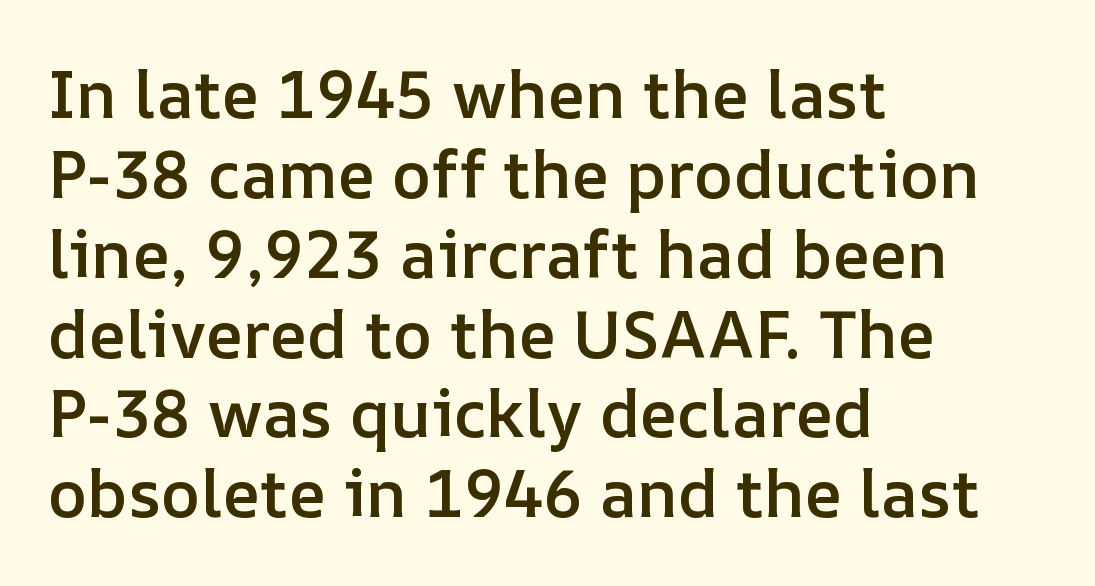
Q: Is the text bold? A: Semi-bold.
Q: Is the text italic (slanted)? A: No, it is upright.
Q: Is the text underlined? A: No.
Q: How is the paragraph aligned? A: Left-aligned.
Q: Is the spacing between letters normal or unusually wide? A: Normal.
Q: Width (condensed, normal, or wide)? A: Normal.
Q: Stroke contrast? A: Low.
Q: x-height? A: Medium.
Q: Monospaced? A: No.
